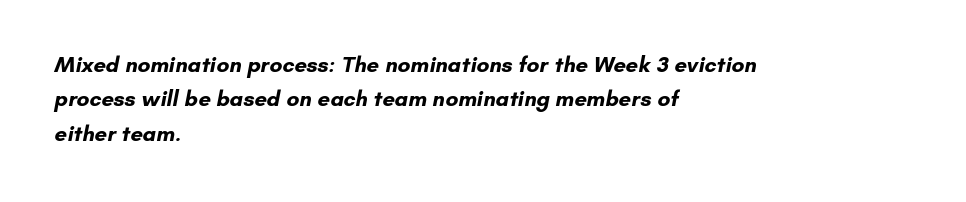
The space directly below the letters is spotless. Visually the block forms a straight wall on the left and a jagged coastline on the right. Inter-character spacing is left at the font's built-in metrics. Heavy, bold letterforms. Regular leading.
